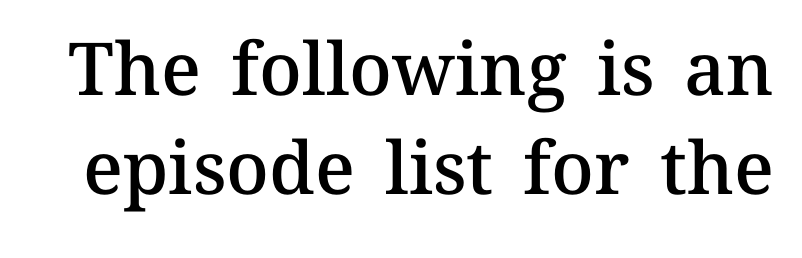
Q: Is the text bold? A: Semi-bold.
Q: Is the text italic (slanted)? A: No, it is upright.
Q: Is the text underlined? A: No.
Q: Is the spacing between letters normal or unusually wide? A: Normal.
Q: Is the spacing between lines tight, normal or loose? A: Normal.
Q: Width (condensed, normal, or wide)? A: Normal.
Q: Stroke contrast? A: Medium.
Q: x-height? A: Medium.
Q: Monospaced? A: No.
